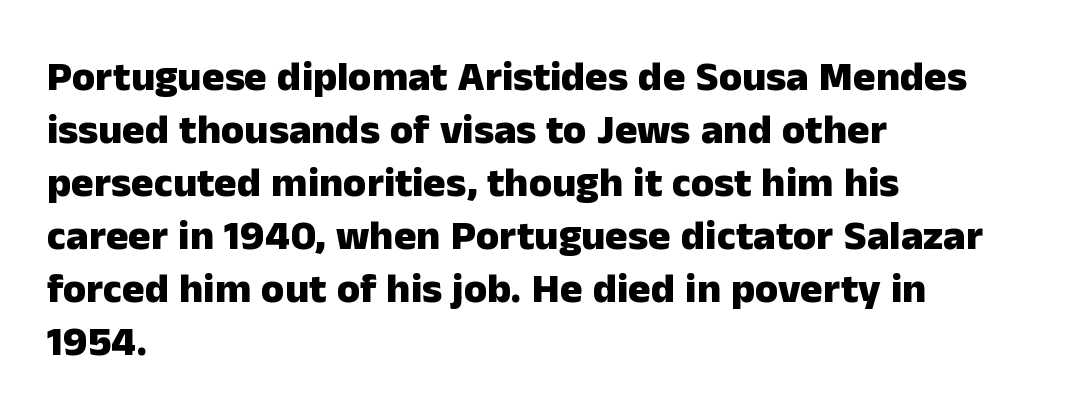
The image shows 42 px heavy sans-serif type, upright; set left-aligned, normal line spacing (1.26x), normal letter spacing, not underlined; low stroke contrast and a medium x-height.
